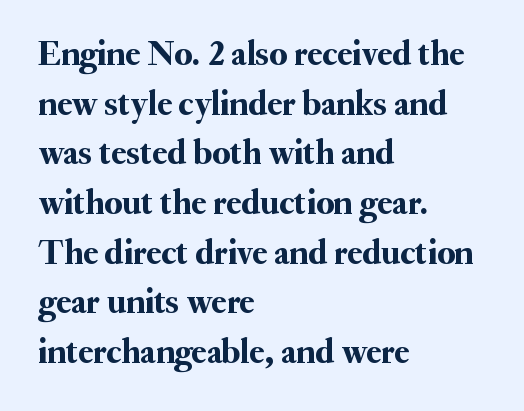
The image shows 35 px serif type, upright; set left-aligned, normal line spacing (1.42x), normal letter spacing, not underlined; medium stroke contrast and a small x-height.
